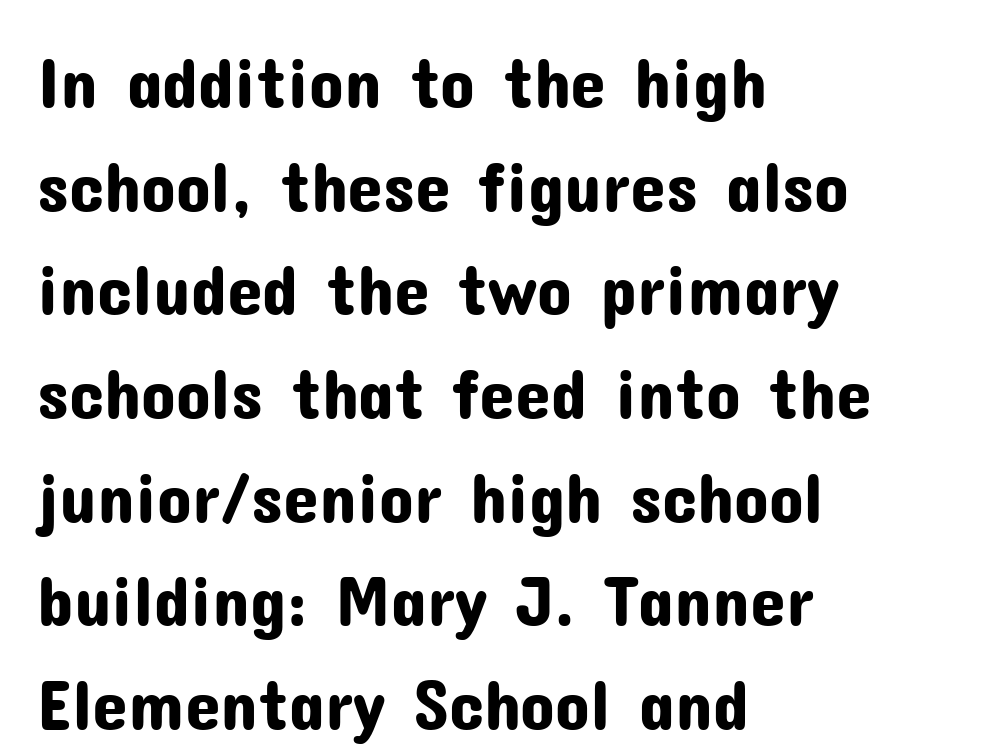
Q: Is the text italic (slanted)? A: No, it is upright.
Q: Is the typeface a serif or a sans-serif typeface? A: Sans-serif.
Q: Is the text underlined? A: No.
Q: How is the paragraph aligned? A: Left-aligned.
Q: Is the spacing between letters normal or unusually wide? A: Normal.
Q: Is the spacing between lines tight, normal or loose? A: Normal.
Q: Width (condensed, normal, or wide)? A: Normal.
Q: Stroke contrast? A: Low.
Q: x-height? A: Medium.
Q: Monospaced? A: No.
